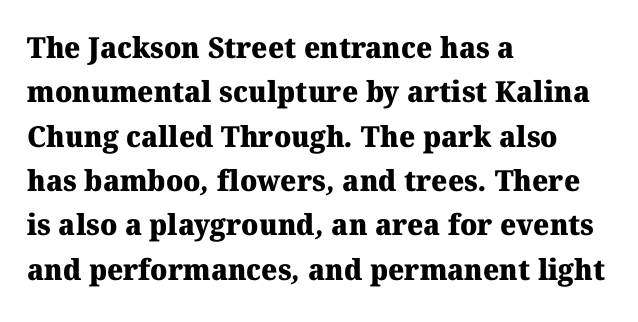
Q: Is the text bold? A: Yes.
Q: Is the typeface a serif or a sans-serif typeface? A: Serif.
Q: Is the text underlined? A: No.
Q: How is the paragraph aligned? A: Left-aligned.
Q: Is the spacing between letters normal or unusually wide? A: Normal.
Q: Is the spacing between lines tight, normal or loose? A: Normal.
Q: Width (condensed, normal, or wide)? A: Normal.
Q: Stroke contrast? A: Medium.
Q: x-height? A: Medium.
Q: Monospaced? A: No.
